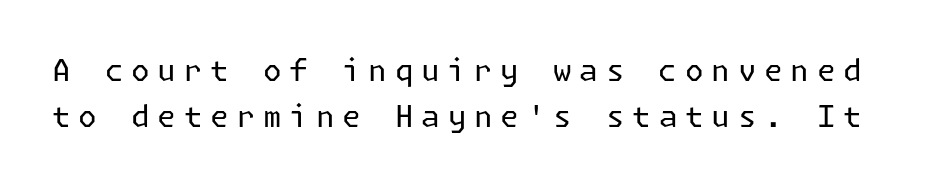
Q: Is the text bold? A: No.
Q: Is the text italic (slanted)? A: No, it is upright.
Q: Is the typeface a serif or a sans-serif typeface? A: Sans-serif.
Q: Is the text underlined? A: No.
Q: Is the spacing between letters normal or unusually wide? A: Unusually wide.
Q: Is the spacing between lines tight, normal or loose? A: Normal.
Q: Width (condensed, normal, or wide)? A: Normal.
Q: Stroke contrast? A: Low.
Q: x-height? A: Medium.
